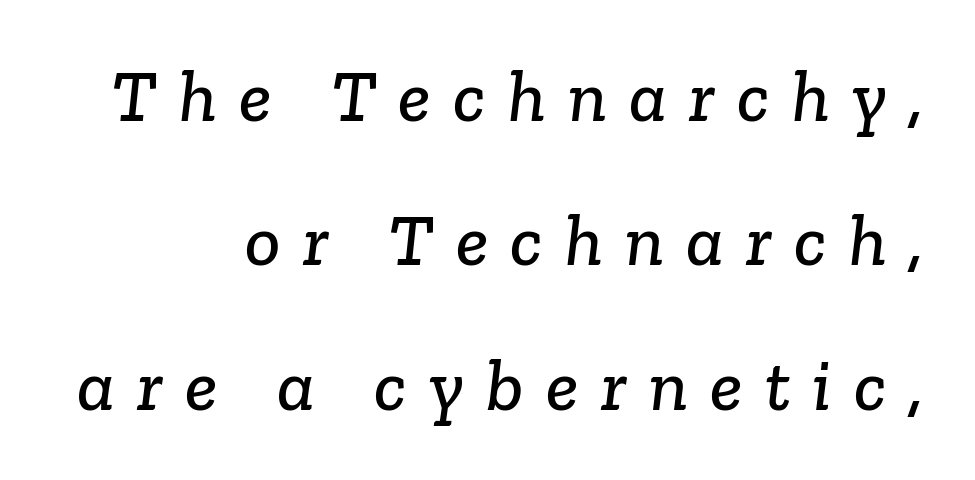
The image shows 74 px serif type; set right-aligned, loose line spacing (1.95x), unusually wide letter spacing (+0.3 em), not underlined; low stroke contrast and a medium x-height.
